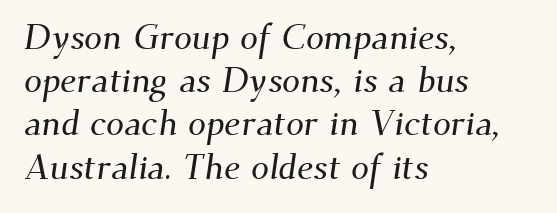
The image shows 36 px serif type; set left-aligned, line spacing 1.2x, normal letter spacing, not underlined; medium stroke contrast and a small x-height.
